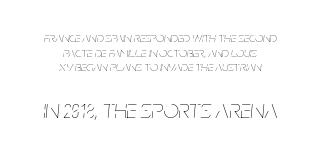
{"italic": "yes", "lean": "right", "slant_degrees": 5, "bold": "no", "underline": "no", "align": "center", "line_spacing": "tight", "line_spacing_ratio": 1.04, "letter_spacing": "normal", "letter_spacing_em": 0.0, "larger_block": "second", "size_ratio": 1.93, "glyph_px": 27}
